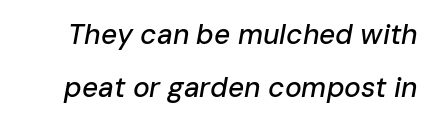
Q: Is the text italic (slanted)? A: Yes, it leans right by about 10 degrees.
Q: Is the text underlined? A: No.
Q: Is the spacing between letters normal or unusually wide? A: Normal.
Q: Is the spacing between lines tight, normal or loose? A: Loose.
Q: Width (condensed, normal, or wide)? A: Normal.
Q: Stroke contrast? A: Low.
Q: x-height? A: Medium.
Q: Monospaced? A: No.
